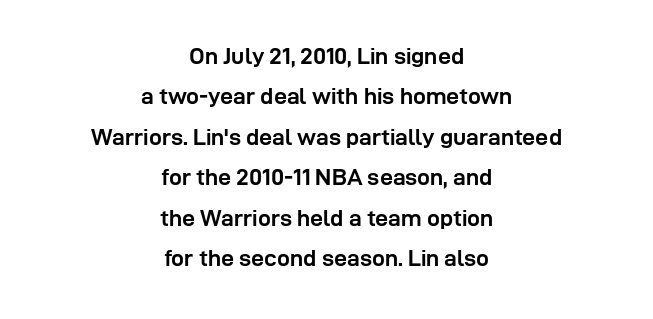
Does the weight exceed regular? Yes, all the way to bold. Alignment: centered. The letters stand straight up with perfectly vertical stems. Check under the words: just untouched page. Nothing unusual about the tracking: characters are spaced as the font intends.
